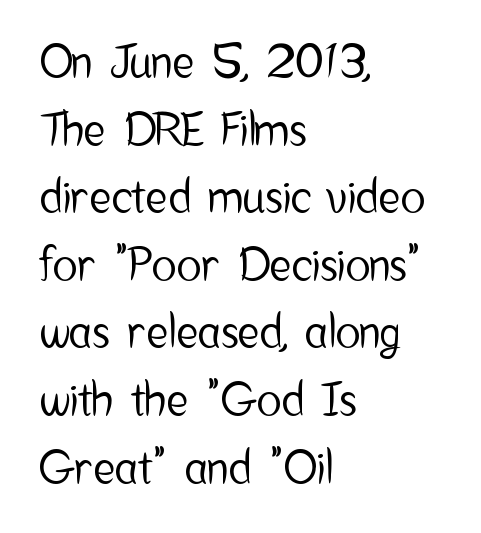
{"serif": "no", "italic": "no", "width": "condensed", "stroke_contrast": "low", "x_height": "medium", "monospaced": "no", "underline": "no", "align": "left", "line_spacing": "normal", "line_spacing_ratio": 1.47, "letter_spacing": "normal", "letter_spacing_em": 0.0, "glyph_px": 46}
